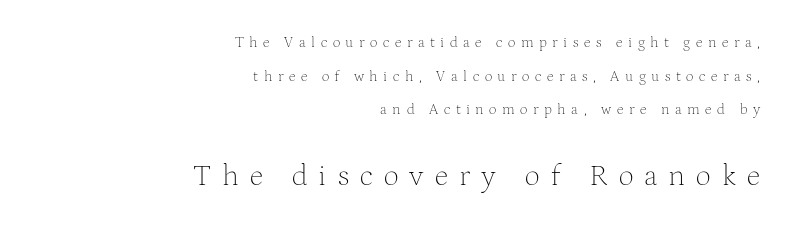
Q: Is the text bold? A: No.
Q: Is the text italic (slanted)? A: No, it is upright.
Q: Is the typeface a serif or a sans-serif typeface? A: Serif.
Q: Is the text underlined? A: No.
Q: How is the paragraph aligned? A: Right-aligned.
Q: Is the spacing between letters normal or unusually wide? A: Unusually wide.
Q: Is the spacing between lines tight, normal or loose? A: Loose.
Q: Which block of text is set in a larger size, the first (top) or the second (bottom)? A: The second (bottom) one.
Q: Width (condensed, normal, or wide)? A: Normal.
Q: Stroke contrast? A: Medium.
Q: x-height? A: Medium.
Q: Monospaced? A: No.
